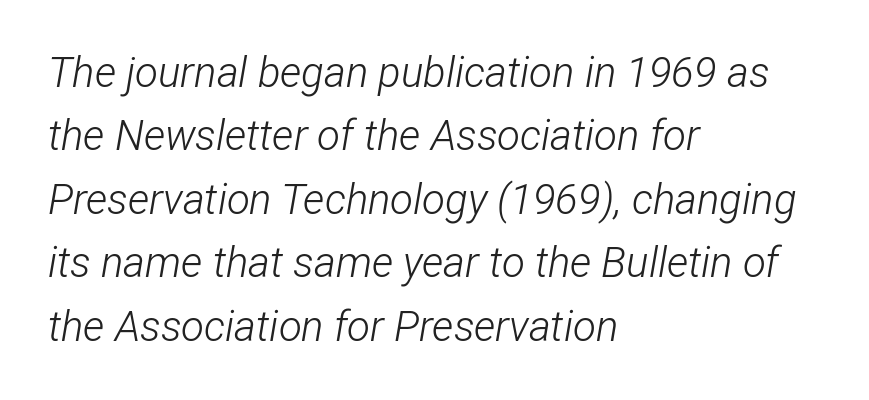
Letters rest on an invisible, unmarked baseline. A light-to-regular cut is what we see here. You can tell it's italic because the verticals aren't actually vertical. These lines stack with their left ends in a neat column.
